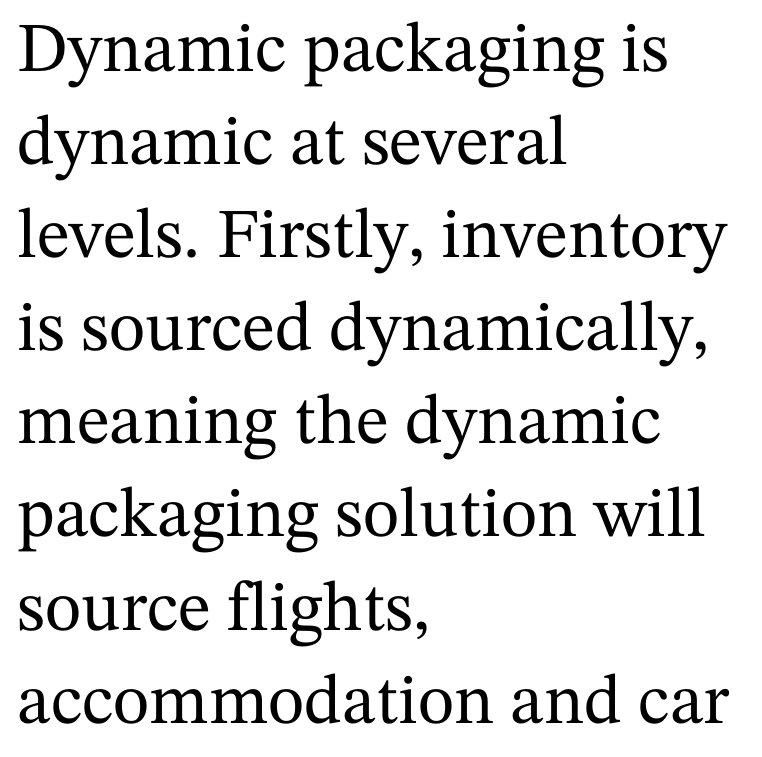
{"serif": "yes", "italic": "no", "width": "normal", "stroke_contrast": "medium", "x_height": "medium", "monospaced": "no", "underline": "no", "align": "left", "line_spacing": "normal", "line_spacing_ratio": 1.33, "letter_spacing": "normal", "letter_spacing_em": 0.0, "glyph_px": 70}
